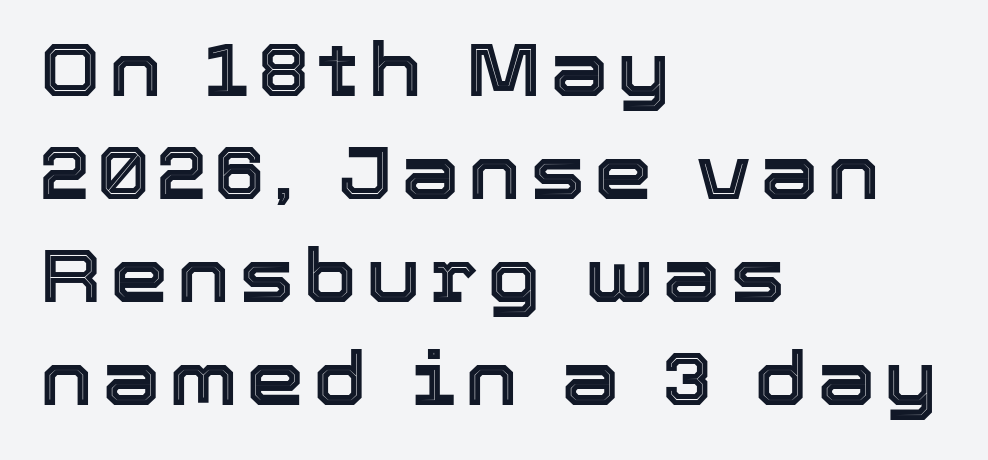
{"italic": "no", "width": "normal", "x_height": "medium", "monospaced": "no", "underline": "no", "align": "left", "line_spacing": "normal", "line_spacing_ratio": 1.39, "glyph_px": 74}
